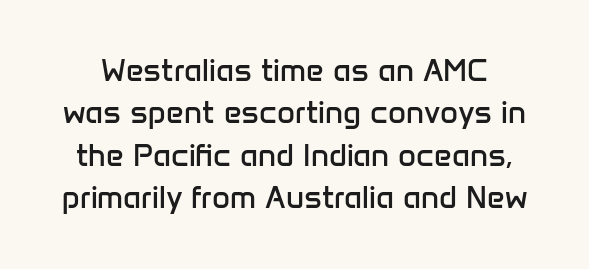
Q: Is the text bold? A: No.
Q: Is the text italic (slanted)? A: No, it is upright.
Q: Is the typeface a serif or a sans-serif typeface? A: Sans-serif.
Q: Is the text underlined? A: No.
Q: Is the spacing between letters normal or unusually wide? A: Normal.
Q: Is the spacing between lines tight, normal or loose? A: Normal.
Q: Width (condensed, normal, or wide)? A: Normal.
Q: Stroke contrast? A: Low.
Q: x-height? A: Medium.
Q: Monospaced? A: No.
